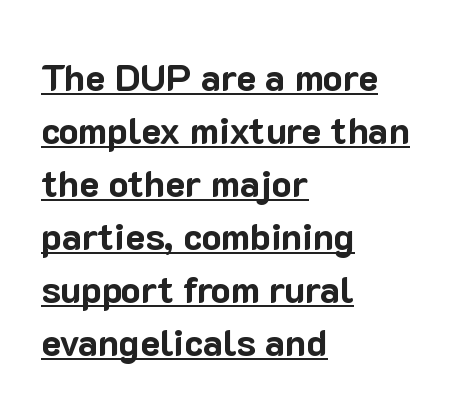
These lines are rendered in a variable-pitch font. Posture: vertical. Teacher's note: observe the even left margin — that is flush-left alignment. Weight check: bold — yes, fully. Rows of type keep a routine distance in the vertical direction.
